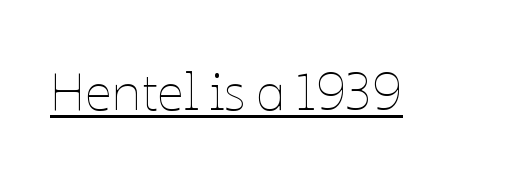
The image shows 53 px thin type, upright; set normal letter spacing, underlined; low stroke contrast and a medium x-height.
